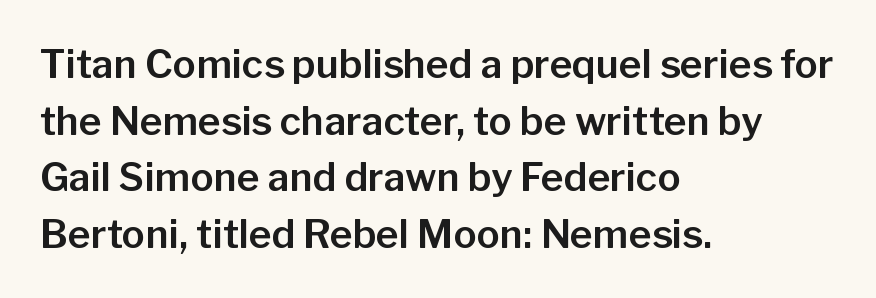
Q: Is the text italic (slanted)? A: No, it is upright.
Q: Is the typeface a serif or a sans-serif typeface? A: Sans-serif.
Q: Is the text underlined? A: No.
Q: How is the paragraph aligned? A: Left-aligned.
Q: Is the spacing between letters normal or unusually wide? A: Normal.
Q: Is the spacing between lines tight, normal or loose? A: Normal.
Q: Width (condensed, normal, or wide)? A: Normal.
Q: Stroke contrast? A: Low.
Q: x-height? A: Medium.
Q: Monospaced? A: No.
